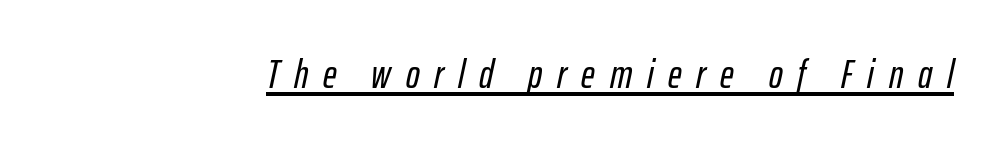
{"italic": "yes", "lean": "right", "slant_degrees": 12, "width": "condensed", "stroke_contrast": "low", "x_height": "medium", "monospaced": "no", "underline": "yes", "letter_spacing": "wide", "letter_spacing_em": 0.36, "glyph_px": 41}
